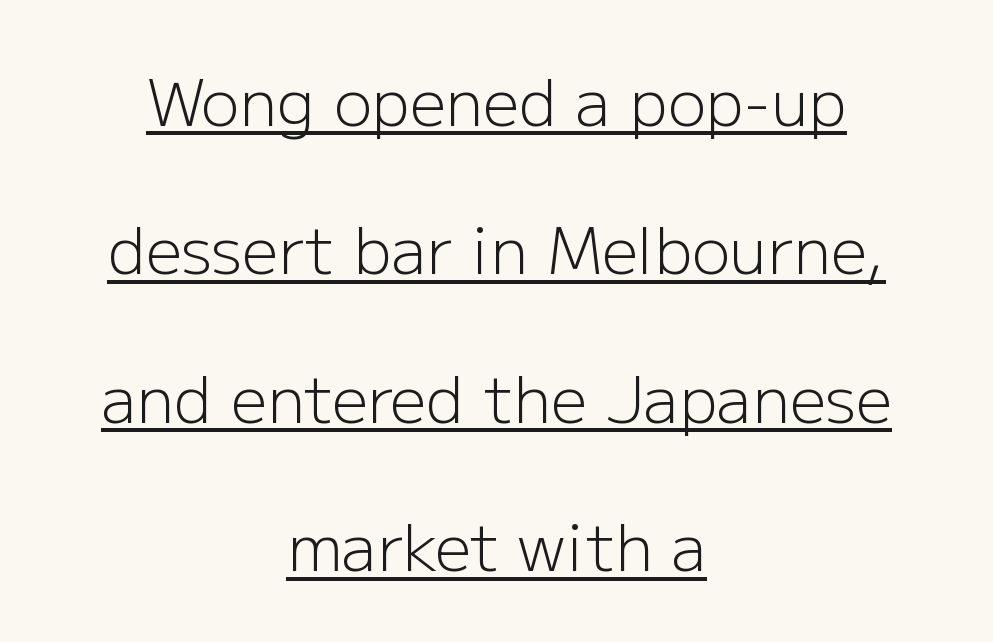
The setting favours the middle, as headings and verse often do. The characters are drawn with everyday or finer stroke widths. Think of a printed novel: that variable character pitch is what you see here. The rendering shows plain stroke endings on the letterforms — a sans-serif design.
